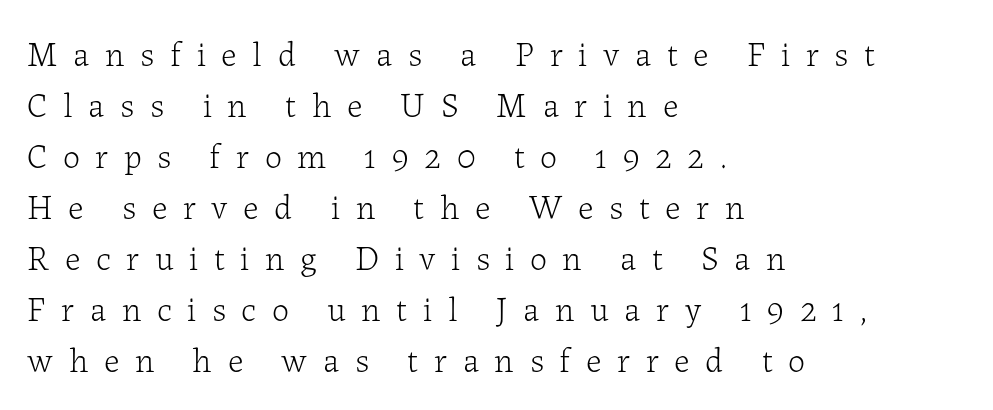
Weight: in the light-to-regular range. This block has exactly the height ordinary leading produces. A classic flush-left, rag-right setting is used for this passage. The line texture is sparse and dotted thanks to wide tracking. Beneath every word, the page is bare. Style check: upright.
